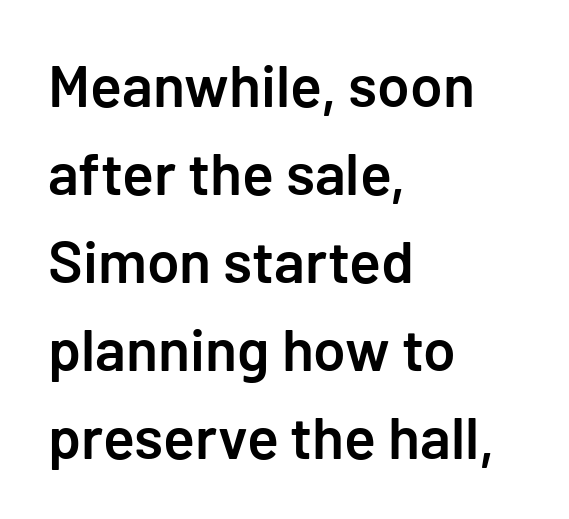
Nothing sits at the stroke ends, so this counts as sans-serif. Underline: absent. The lettering stays uniformly vertical, giving the passage a roman look. Quick note: interline space is typical. This is the in-between weight designers call semibold or demi. Visually the block forms a straight wall on the left and a jagged coastline on the right.
